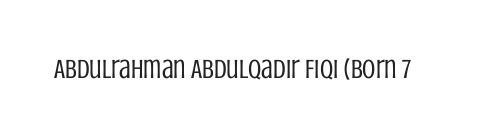
The image shows 27 px text type, upright; set normal letter spacing, not underlined.
